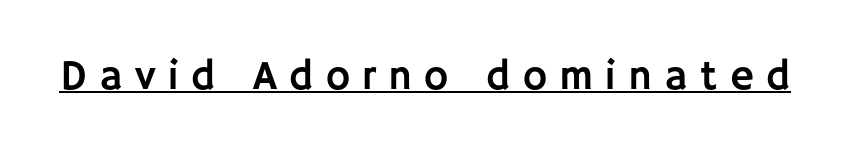
The image shows 41 px sans-serif type, upright; set unusually wide letter spacing (+0.3 em), underlined; low stroke contrast and a large x-height.
